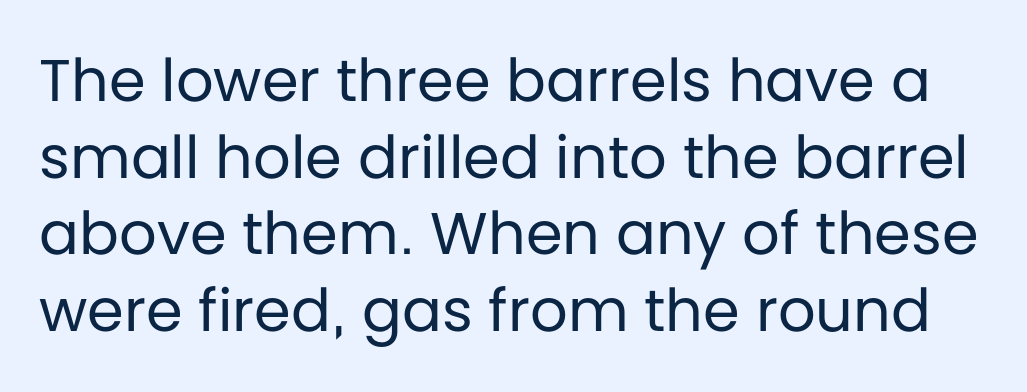
The image shows 59 px regular-weight sans-serif type, upright; set normal line spacing (1.3x), normal letter spacing, not underlined; low stroke contrast and a large x-height.
